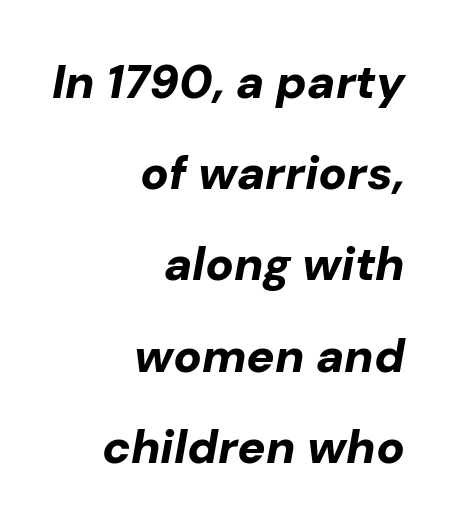
{"italic": "yes", "lean": "right", "slant_degrees": 10, "bold": "yes", "weight": "bold", "width": "normal", "stroke_contrast": "low", "x_height": "medium", "monospaced": "no", "underline": "no", "align": "right", "line_spacing": "loose", "line_spacing_ratio": 1.94, "letter_spacing": "normal", "letter_spacing_em": 0.0, "glyph_px": 47}
